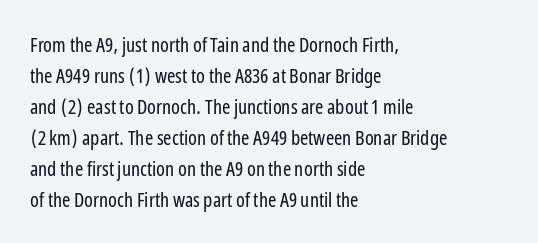
{"italic": "no", "bold": "no", "underline": "no", "align": "left", "line_spacing": "normal", "line_spacing_ratio": 1.55, "letter_spacing": "normal", "letter_spacing_em": 0.0, "glyph_px": 20}
